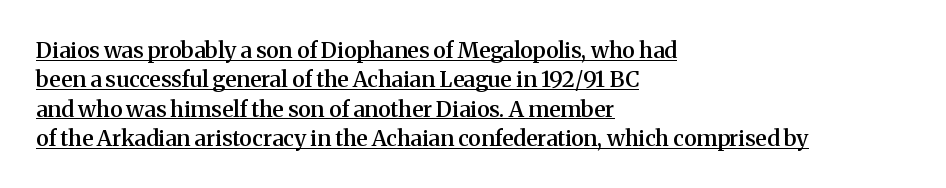
Tracking value appears to be zero — textbook default spacing. The letters stand straight up with perfectly vertical stems. Set as a demibold, roughly 600 on the weight scale. The words here are underlined.
